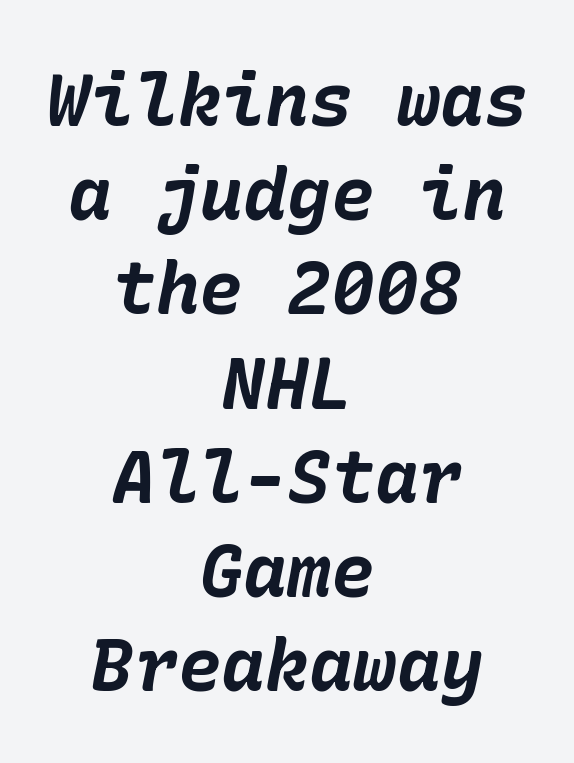
{"italic": "yes", "lean": "right", "slant_degrees": 10, "bold": "yes", "weight": "bold", "width": "normal", "stroke_contrast": "low", "x_height": "medium", "underline": "no", "align": "center", "line_spacing": "normal", "line_spacing_ratio": 1.29, "letter_spacing": "normal", "letter_spacing_em": 0.0, "glyph_px": 73}
